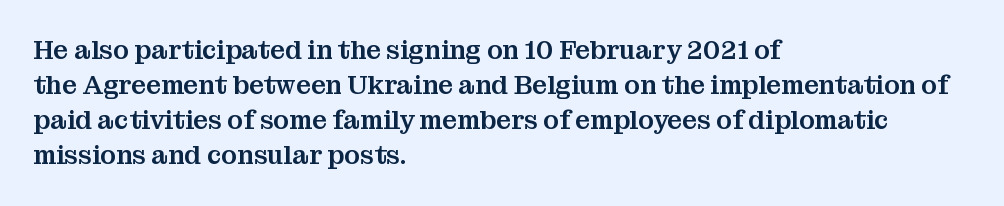
Q: Is the text italic (slanted)? A: No, it is upright.
Q: Is the text underlined? A: No.
Q: How is the paragraph aligned? A: Left-aligned.
Q: Is the spacing between letters normal or unusually wide? A: Normal.
Q: Is the spacing between lines tight, normal or loose? A: Normal.
